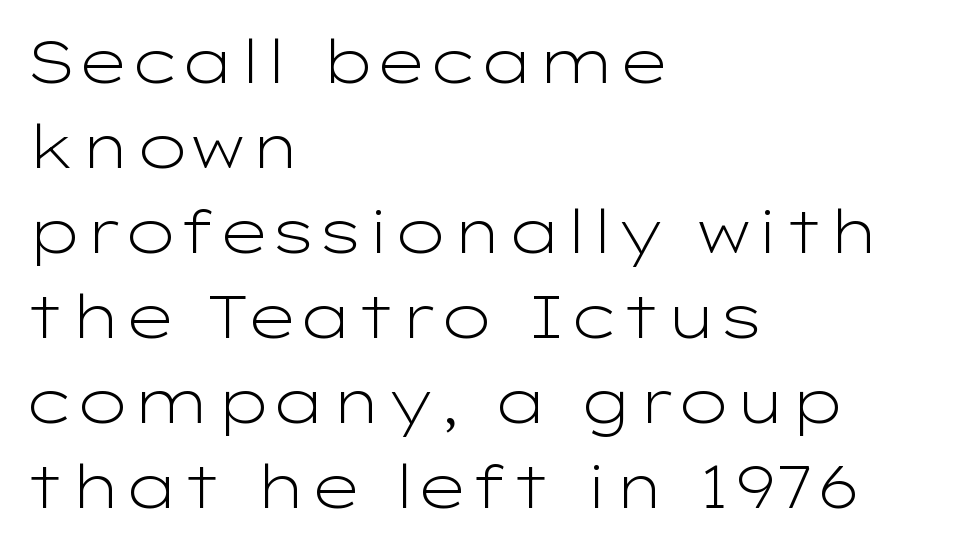
Q: Is the text bold? A: No.
Q: Is the text italic (slanted)? A: No, it is upright.
Q: Is the typeface a serif or a sans-serif typeface? A: Sans-serif.
Q: Is the text underlined? A: No.
Q: How is the paragraph aligned? A: Left-aligned.
Q: Is the spacing between letters normal or unusually wide? A: Normal.
Q: Is the spacing between lines tight, normal or loose? A: Normal.
Q: Width (condensed, normal, or wide)? A: Wide.
Q: Stroke contrast? A: Low.
Q: x-height? A: Medium.
Q: Monospaced? A: No.
